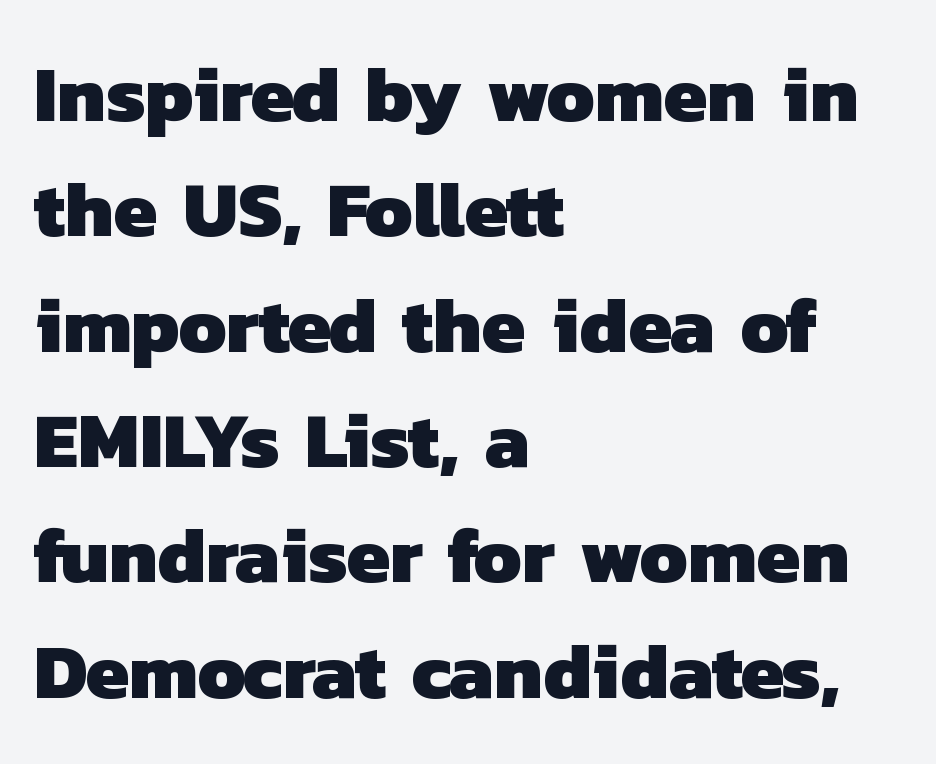
Underline: absent. Do the characters align in a grid? No, the font is proportional. Does the type have serifs? No, each stem ends abruptly. The rendering keeps characters at their native spacing. How heavy is the stroke? Heavy — this is a bold. Notice how the passage keeps a crisp vertical edge on the left only.
